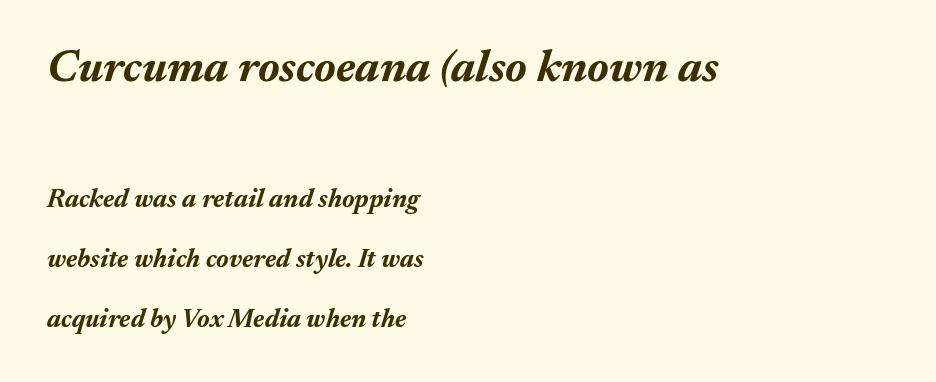
Q: Is the text bold? A: Yes.
Q: Is the text italic (slanted)? A: Yes, it leans right by about 17 degrees.
Q: Is the text underlined? A: No.
Q: How is the paragraph aligned? A: Left-aligned.
Q: Is the spacing between letters normal or unusually wide? A: Normal.
Q: Is the spacing between lines tight, normal or loose? A: Loose.
Q: Which block of text is set in a larger size, the first (top) or the second (bottom)? A: The first (top) one.
Q: Width (condensed, normal, or wide)? A: Normal.
Q: Stroke contrast? A: Medium.
Q: x-height? A: Medium.
Q: Monospaced? A: No.
